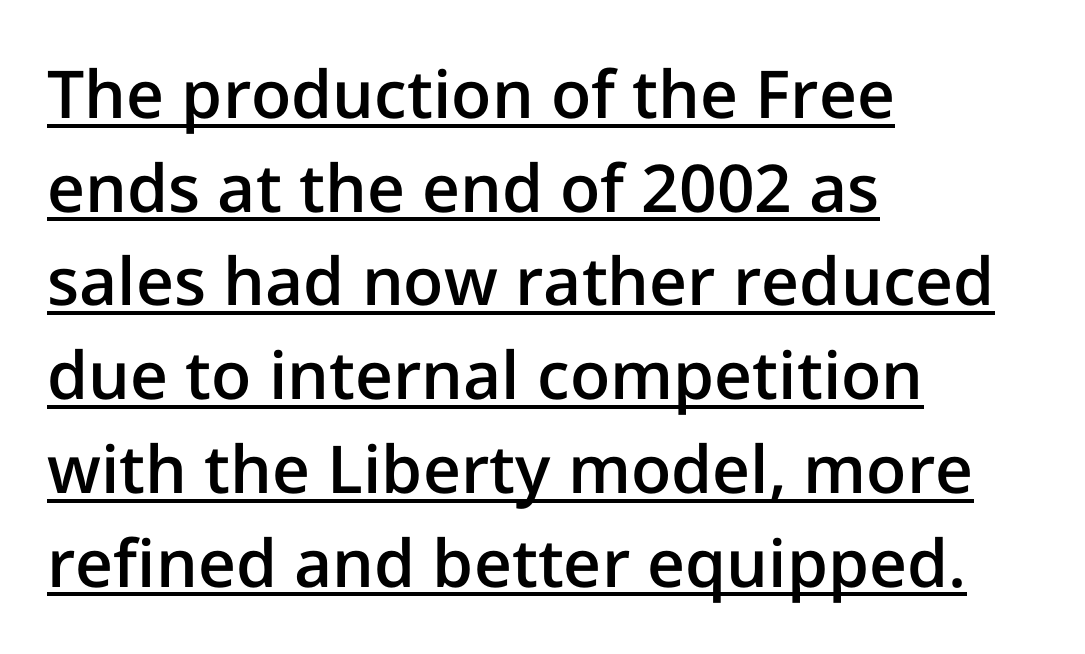
The vertical gap from one line to the next is medium. This sample uses an upright cut, with every glyph sitting square on the baseline. The rendering uses natural spacing where letterforms have individual widths. Is this a sans? Yes — the strokes have no serifs.
